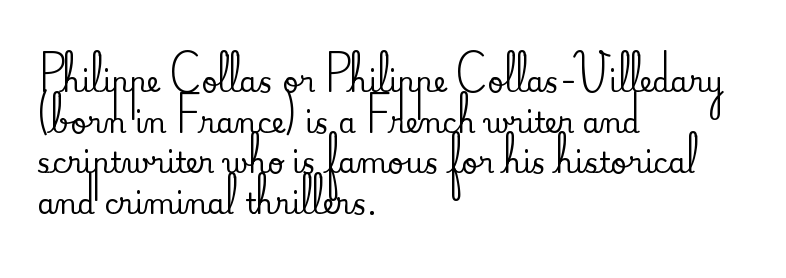
The image shows 28 px serif type, upright; set left-aligned, normal line spacing (1.45x), normal letter spacing, not underlined; medium stroke contrast and a small x-height.
